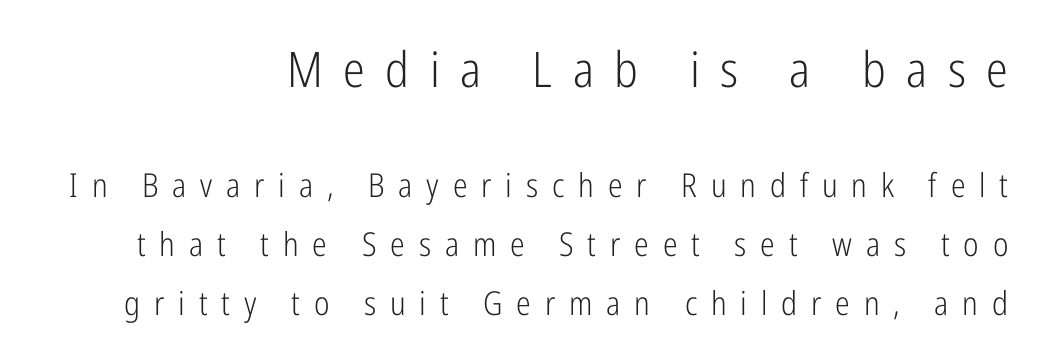
The image shows 49 px light, condensed sans-serif type, upright; set right-aligned, line spacing 1.79x, unusually wide letter spacing (+0.42 em), not underlined; the first (top) block is 1.48x larger; low stroke contrast and a medium x-height.
